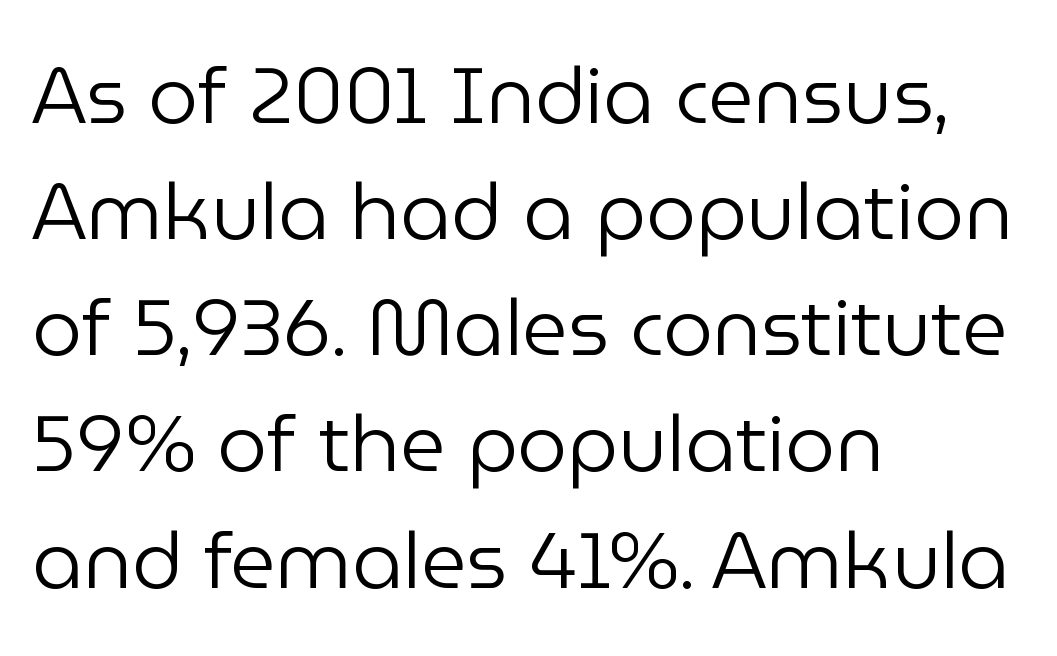
The image shows 79 px regular-weight sans-serif type, upright; set left-aligned, normal line spacing (1.47x), normal letter spacing, not underlined; low stroke contrast and a medium x-height.
